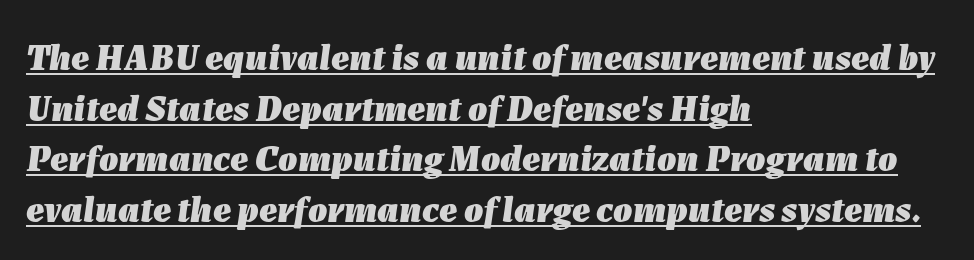
{"italic": "yes", "lean": "right", "slant_degrees": 7, "bold": "yes", "weight": "heavy", "width": "normal", "stroke_contrast": "low", "x_height": "medium", "monospaced": "no", "underline": "yes", "align": "left", "line_spacing": "normal", "line_spacing_ratio": 1.33, "letter_spacing": "normal", "letter_spacing_em": 0.0, "glyph_px": 38}
